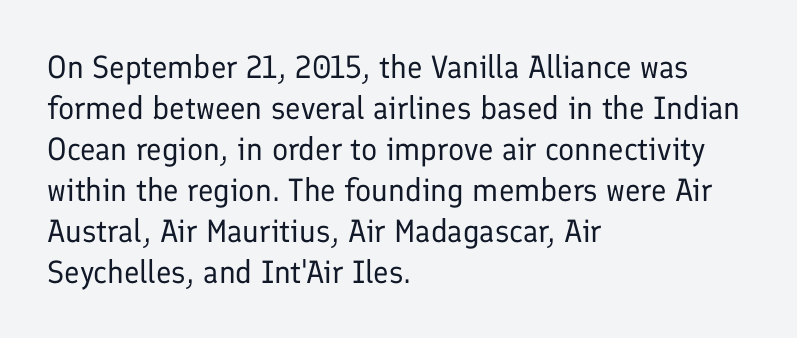
{"serif": "no", "italic": "no", "bold": "no", "weight": "regular", "width": "normal", "stroke_contrast": "low", "x_height": "medium", "monospaced": "no", "underline": "no", "align": "left", "line_spacing": "normal", "line_spacing_ratio": 1.28, "letter_spacing": "normal", "letter_spacing_em": 0.0, "glyph_px": 32}
